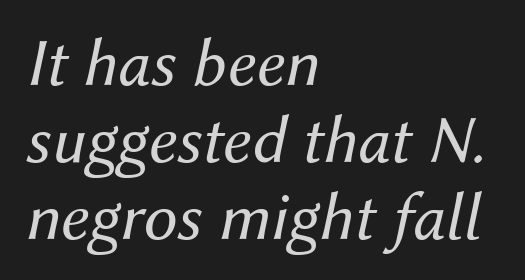
The letters advance in unequal steps, a hallmark of proportional type. Where is the straight margin? On the left. The baseline area is clear. This sample trades vertical openness for compactness between lines.
